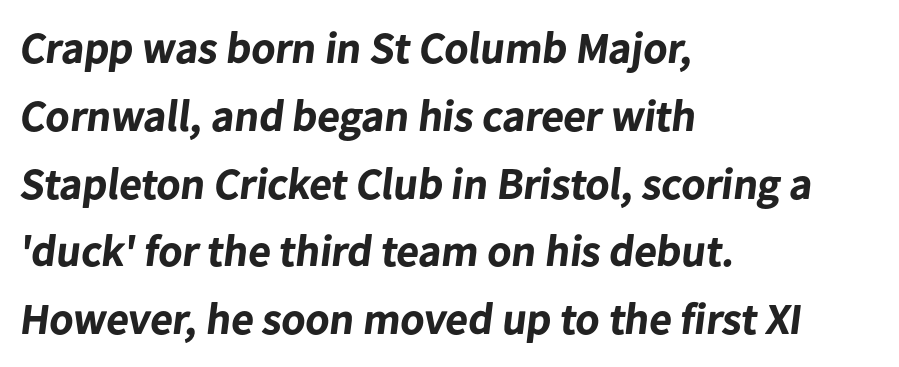
The image shows 44 px bold sans-serif type; set left-aligned, normal line spacing (1.54x), normal letter spacing, not underlined; low stroke contrast and a medium x-height.
